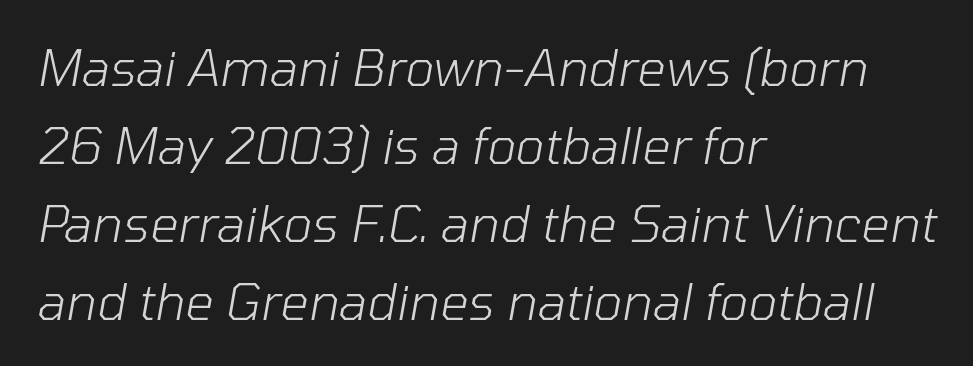
The image shows 50 px light type, italic (leaning right); set left-aligned, normal line spacing (1.56x), normal letter spacing, not underlined; low stroke contrast and a medium x-height.
